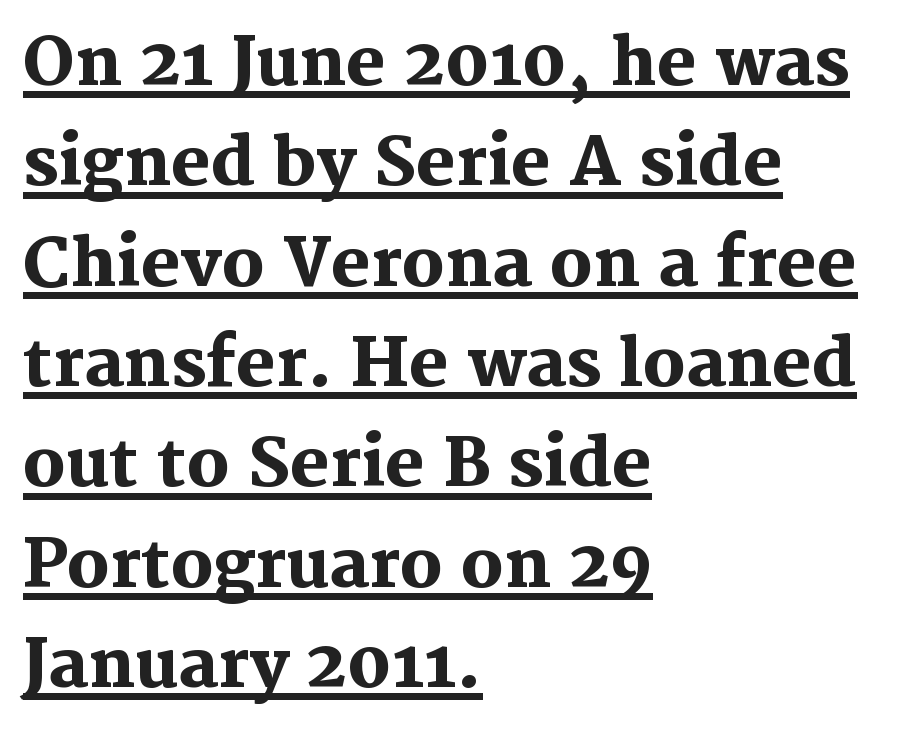
How are the letters spaced? Ordinarily, with no added tracking. Think of a printed novel: that variable character pitch is what you see here. Every letter is thick-stroked: bold, no question. Descenders here cross a horizontal rule under the line.
